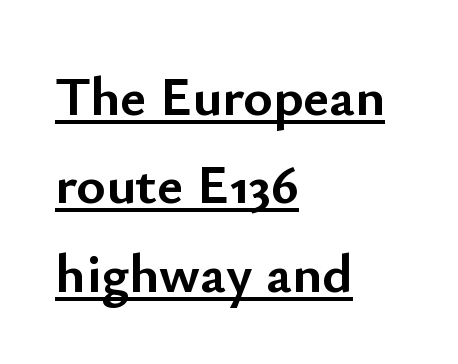
{"serif": "no", "italic": "no", "bold": "yes", "weight": "semibold", "width": "normal", "stroke_contrast": "low", "x_height": "small", "monospaced": "no", "underline": "yes", "align": "left", "line_spacing": "normal", "line_spacing_ratio": 1.58, "letter_spacing": "normal", "letter_spacing_em": 0.0, "glyph_px": 56}
